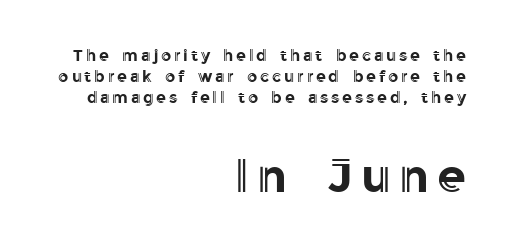
A roman cut, with each character standing at attention. Underlining? Definitely not there. A typesetter would call this proportional, since set widths differ per character. Compared with a flush-left layout, this one pins lines to the opposite, right side.
